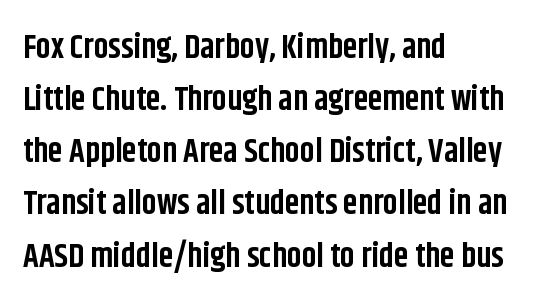
The image shows 33 px bold, condensed sans-serif type, upright; set left-aligned, normal line spacing (1.58x), normal letter spacing, not underlined; low stroke contrast and a large x-height.
